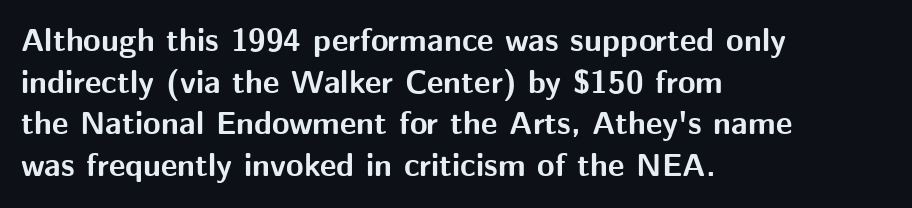
Q: Is the text bold? A: Yes.
Q: Is the text italic (slanted)? A: No, it is upright.
Q: Is the typeface a serif or a sans-serif typeface? A: Sans-serif.
Q: Is the text underlined? A: No.
Q: How is the paragraph aligned? A: Left-aligned.
Q: Is the spacing between letters normal or unusually wide? A: Normal.
Q: Is the spacing between lines tight, normal or loose? A: Normal.
Q: Width (condensed, normal, or wide)? A: Normal.
Q: Stroke contrast? A: Medium.
Q: x-height? A: Medium.
Q: Monospaced? A: No.
